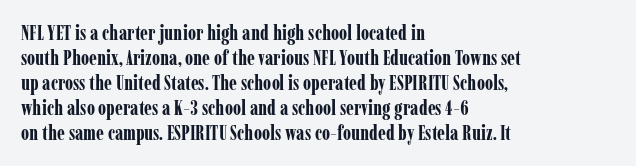
{"italic": "no", "bold": "yes", "underline": "no", "align": "left", "line_spacing": "normal", "line_spacing_ratio": 1.25, "letter_spacing": "normal", "letter_spacing_em": 0.0, "glyph_px": 20}
